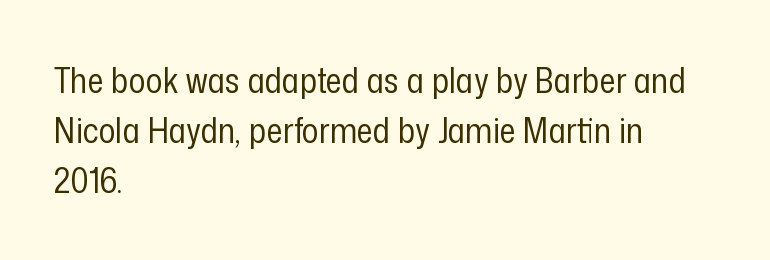
The image shows 35 px regular-weight, condensed sans-serif type, upright; set left-aligned, normal line spacing (1.43x), normal letter spacing, not underlined; low stroke contrast and a medium x-height.
